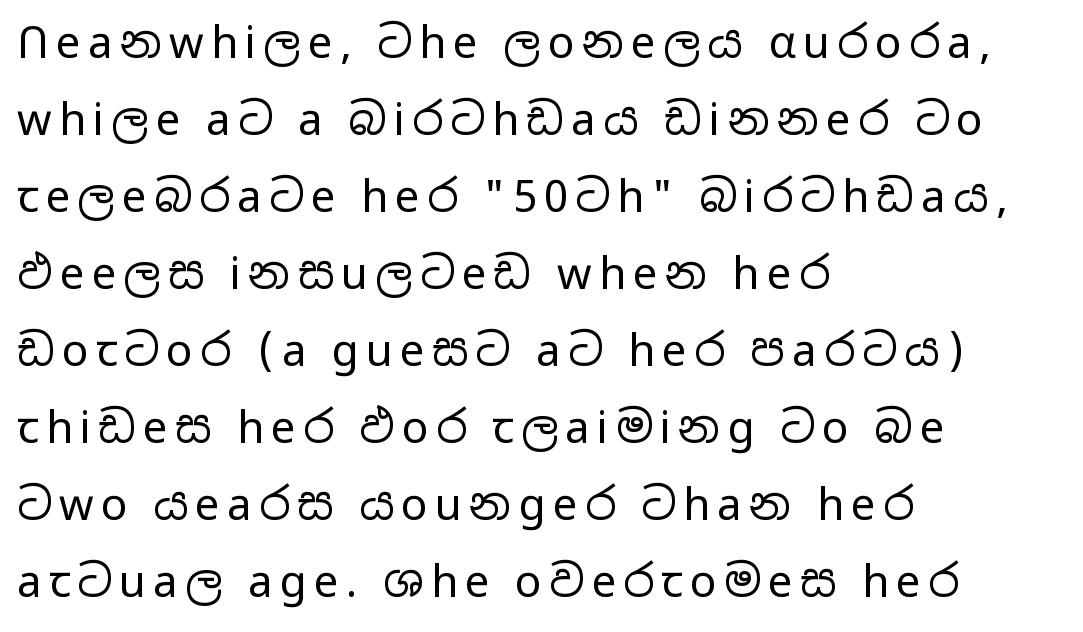
{"serif": "no", "italic": "no", "bold": "no", "weight": "regular", "width": "wide", "stroke_contrast": "low", "x_height": "medium", "monospaced": "no", "underline": "no", "align": "left", "line_spacing_ratio": 1.75, "glyph_px": 44}
